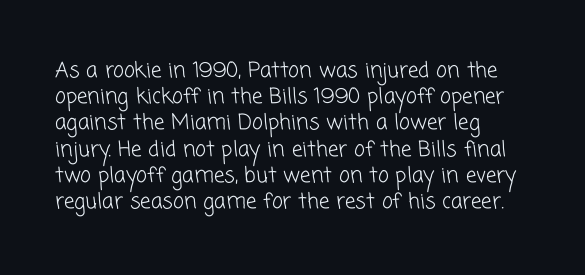
Weight: regular or lighter. One-word summary of the alignment: left. In terms of leading, this rendering sits right in the middle. The horizontal fit of the characters is conventional and even.
